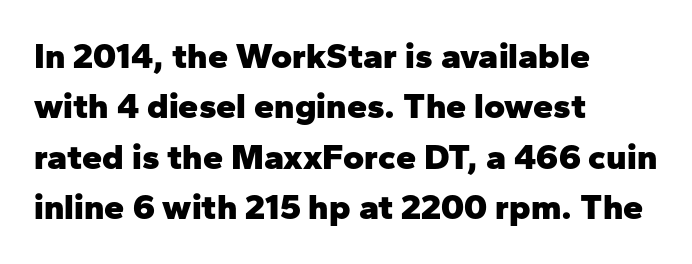
The image shows 36 px heavy sans-serif type, upright; set left-aligned, normal line spacing (1.4x), normal letter spacing, not underlined; low stroke contrast and a medium x-height.
